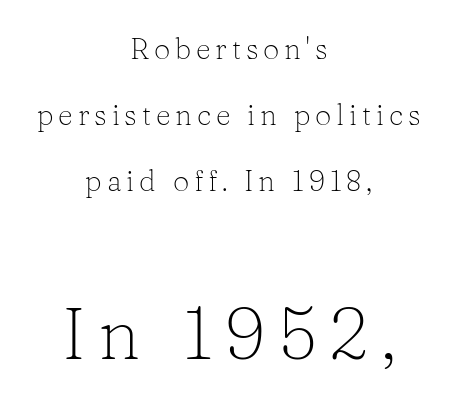
Q: Is the text bold? A: No.
Q: Is the text italic (slanted)? A: No, it is upright.
Q: Is the typeface a serif or a sans-serif typeface? A: Serif.
Q: Is the text underlined? A: No.
Q: How is the paragraph aligned? A: Centered.
Q: Is the spacing between lines tight, normal or loose? A: Loose.
Q: Which block of text is set in a larger size, the first (top) or the second (bottom)? A: The second (bottom) one.
Q: Width (condensed, normal, or wide)? A: Normal.
Q: Stroke contrast? A: Low.
Q: x-height? A: Medium.
Q: Monospaced? A: No.
